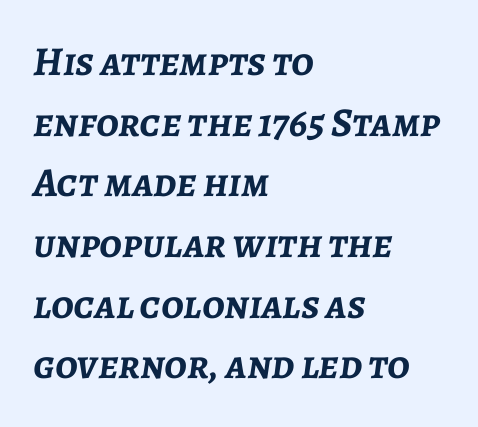
Q: Is the text bold? A: Yes.
Q: Is the text italic (slanted)? A: Yes, it leans right by about 7 degrees.
Q: Is the text underlined? A: No.
Q: How is the paragraph aligned? A: Left-aligned.
Q: Is the spacing between letters normal or unusually wide? A: Normal.
Q: Is the spacing between lines tight, normal or loose? A: Normal.
Q: Width (condensed, normal, or wide)? A: Normal.
Q: Stroke contrast? A: Low.
Q: x-height? A: Medium.
Q: Monospaced? A: No.
